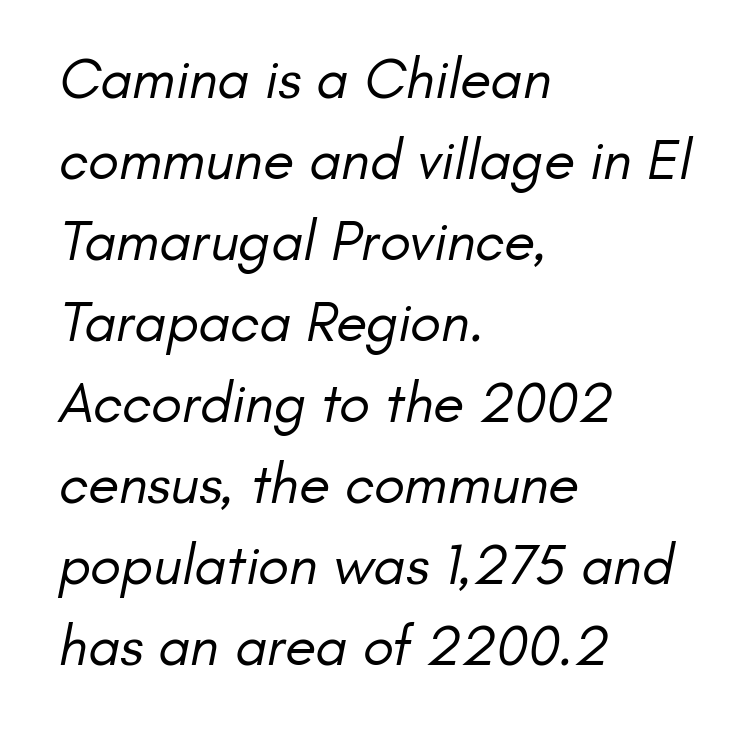
Q: Is the text bold? A: No.
Q: Is the typeface a serif or a sans-serif typeface? A: Sans-serif.
Q: Is the text underlined? A: No.
Q: How is the paragraph aligned? A: Left-aligned.
Q: Is the spacing between letters normal or unusually wide? A: Normal.
Q: Is the spacing between lines tight, normal or loose? A: Normal.
Q: Width (condensed, normal, or wide)? A: Normal.
Q: Stroke contrast? A: Low.
Q: x-height? A: Small.
Q: Monospaced? A: No.
